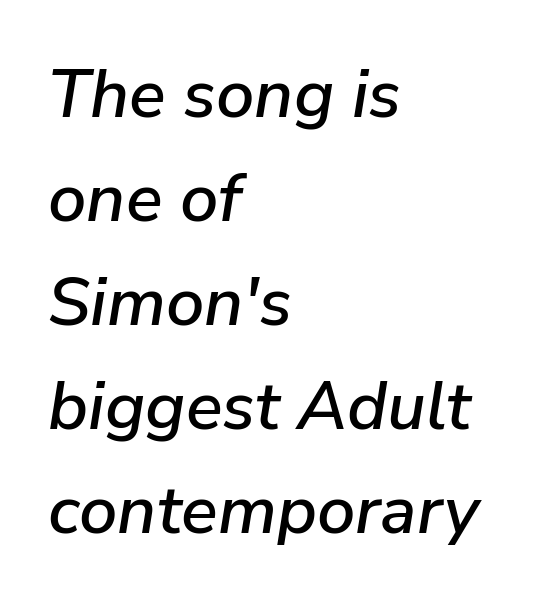
The image shows 68 px text type, italic (leaning right); set left-aligned, normal line spacing (1.53x), normal letter spacing, not underlined; low stroke contrast and a medium x-height.
